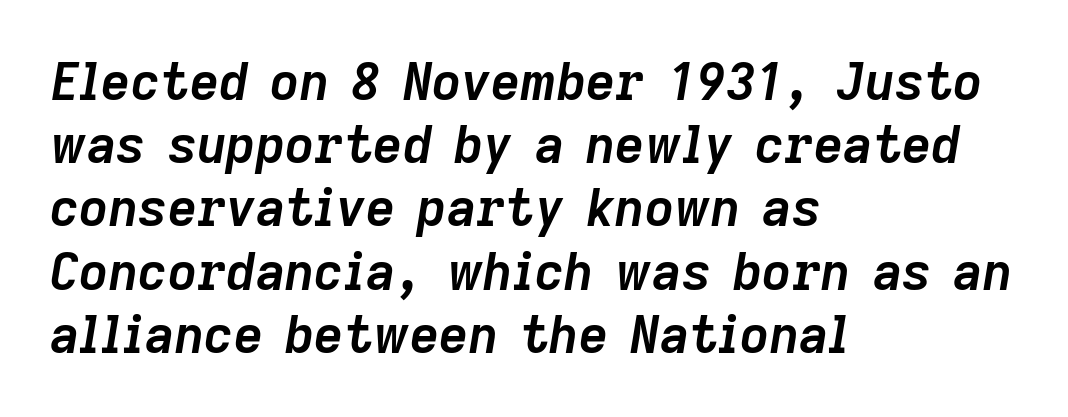
The image shows 51 px semibold type, italic (leaning right); set left-aligned, line spacing 1.24x, normal letter spacing, not underlined; low stroke contrast and a medium x-height.
